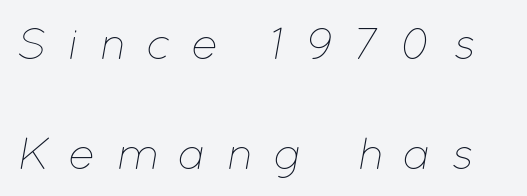
The image shows 45 px thin type, italic (leaning right); set loose line spacing (2.45x), unusually wide letter spacing (+0.44 em), not underlined; low stroke contrast and a medium x-height.
